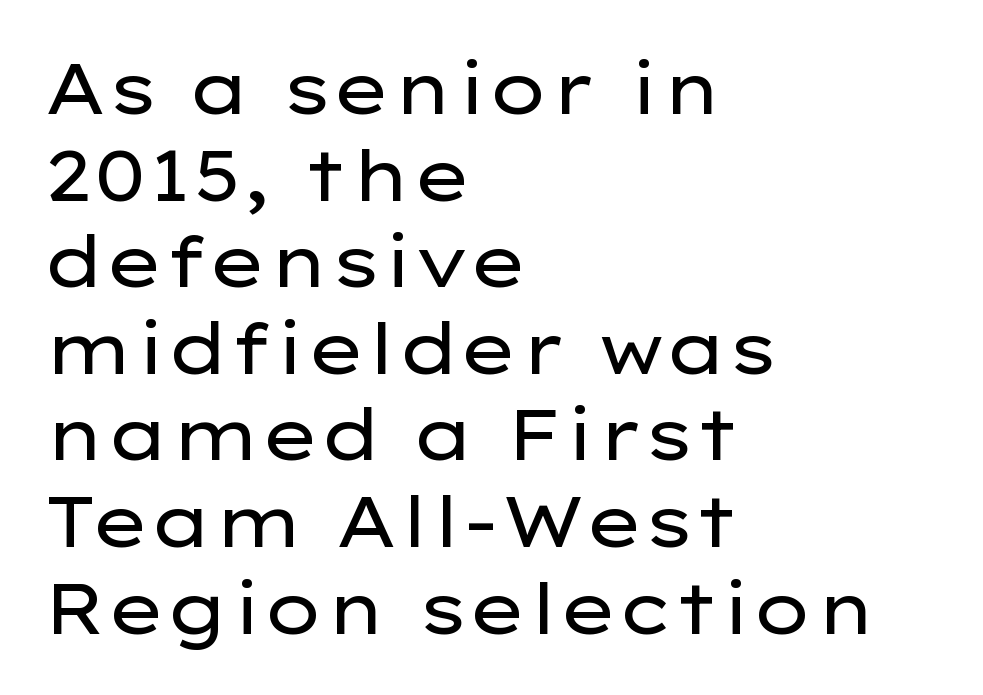
The image shows 71 px regular-weight, wide sans-serif type, upright; set left-aligned, line spacing 1.22x, normal letter spacing, not underlined; low stroke contrast and a medium x-height.
